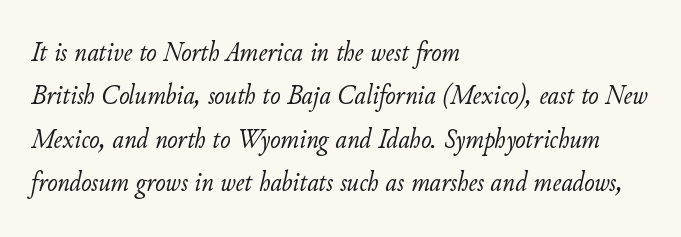
{"italic": "yes", "lean": "right", "slant_degrees": 11, "bold": "no", "weight": "light", "width": "normal", "stroke_contrast": "low", "x_height": "small", "monospaced": "no", "underline": "no", "align": "left", "line_spacing": "normal", "line_spacing_ratio": 1.55, "letter_spacing": "normal", "letter_spacing_em": 0.0, "glyph_px": 28}
